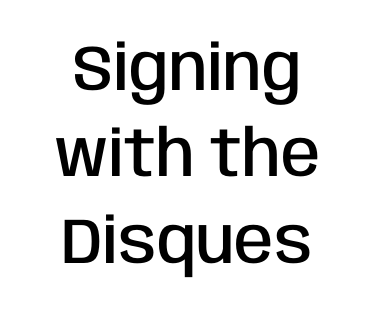
Alignment: centered. Each word holds together tightly as a unit, with standard inter-letter gaps. What's the leading like? Ordinary, nothing unusual. The face used here is proportionally spaced, like ordinary book or web type. Descenders are the only things crossing below the line.
